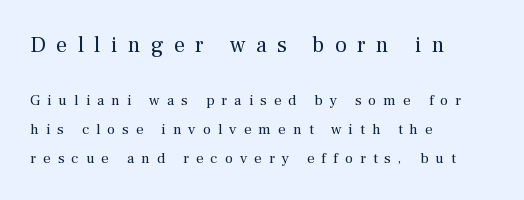
The image shows 22 px text type, upright; set left-aligned, loose line spacing (1.94x), unusually wide letter spacing (+0.47 em), not underlined; the first (top) block is 1.47x larger.
